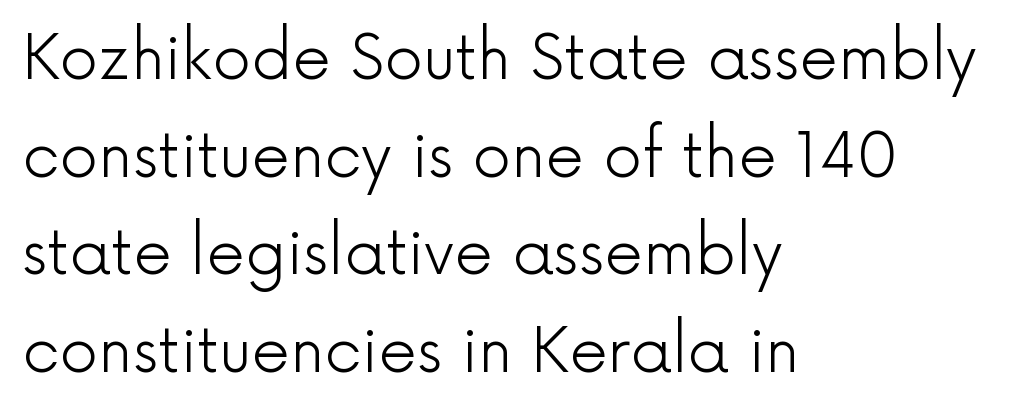
Bare-footed words on every line. All the whitespace from short lines collects on the right. Stroke thickness stays within the range of a standard reading face or lighter. The letterforms sit shoulder to shoulder at normal distance. Quick note: interline space is typical. If you drew a line through each stem, it would be perfectly vertical.
